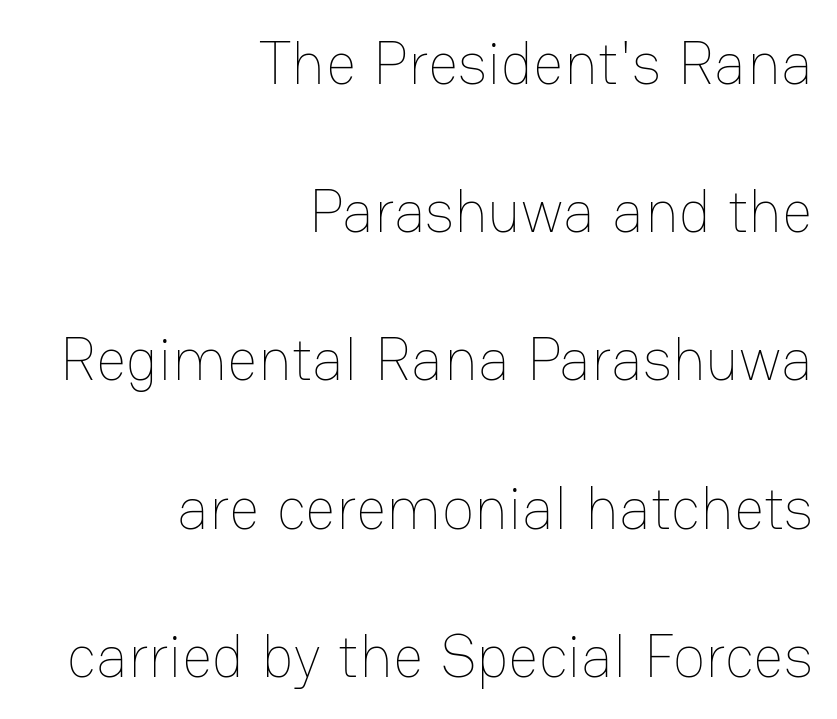
Q: Is the text bold? A: No.
Q: Is the text italic (slanted)? A: No, it is upright.
Q: Is the text underlined? A: No.
Q: How is the paragraph aligned? A: Right-aligned.
Q: Is the spacing between letters normal or unusually wide? A: Normal.
Q: Is the spacing between lines tight, normal or loose? A: Loose.
Q: Width (condensed, normal, or wide)? A: Normal.
Q: Stroke contrast? A: Low.
Q: x-height? A: Medium.
Q: Monospaced? A: No.
